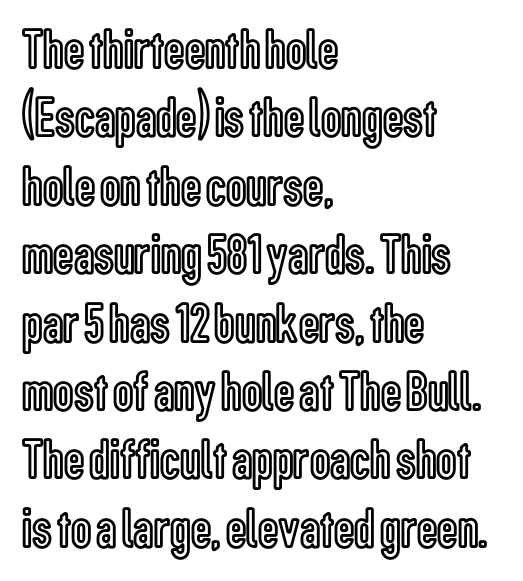
{"italic": "no", "width": "condensed", "x_height": "medium", "monospaced": "no", "underline": "no", "align": "left", "line_spacing_ratio": 1.2, "letter_spacing": "normal", "letter_spacing_em": 0.0, "glyph_px": 57}
